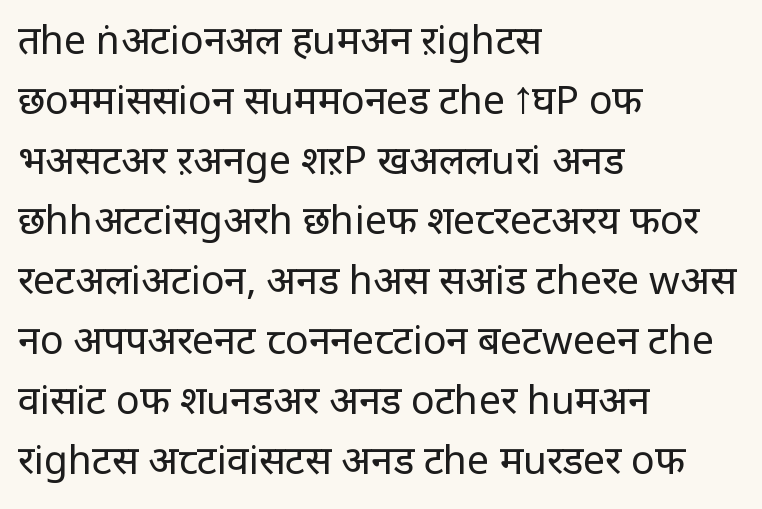
Q: Is the text bold? A: No.
Q: Is the text italic (slanted)? A: No, it is upright.
Q: Is the typeface a serif or a sans-serif typeface? A: Sans-serif.
Q: Is the text underlined? A: No.
Q: How is the paragraph aligned? A: Left-aligned.
Q: Is the spacing between letters normal or unusually wide? A: Normal.
Q: Is the spacing between lines tight, normal or loose? A: Normal.
Q: Width (condensed, normal, or wide)? A: Normal.
Q: Stroke contrast? A: Low.
Q: x-height? A: Large.
Q: Monospaced? A: No.
